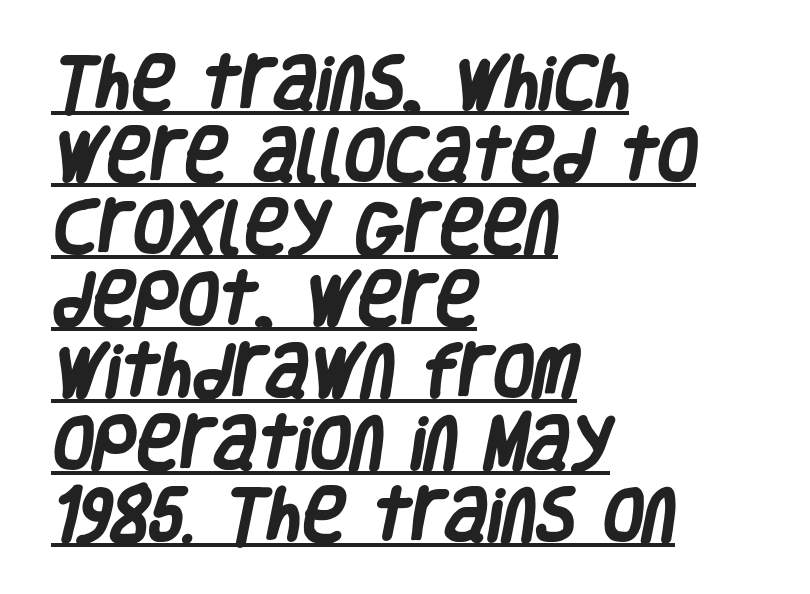
{"serif": "no", "bold": "yes", "weight": "heavy", "width": "condensed", "stroke_contrast": "low", "x_height": "large", "monospaced": "no", "underline": "yes", "align": "left", "line_spacing_ratio": 1.22, "letter_spacing": "normal", "letter_spacing_em": 0.0, "glyph_px": 59}
